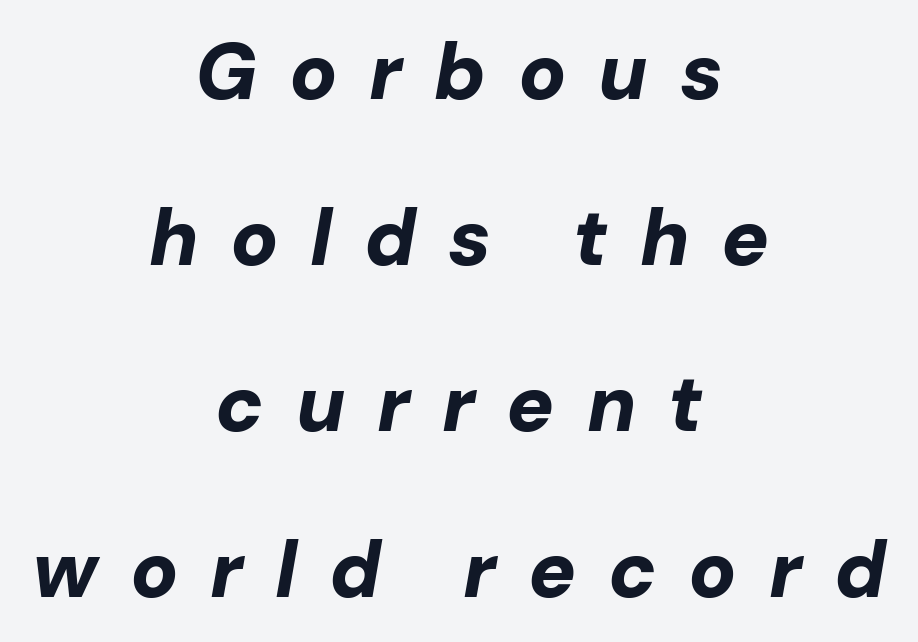
The image shows 79 px bold type, italic (leaning right); set centered, loose line spacing (2.1x), unusually wide letter spacing (+0.4 em), not underlined; low stroke contrast and a medium x-height.
